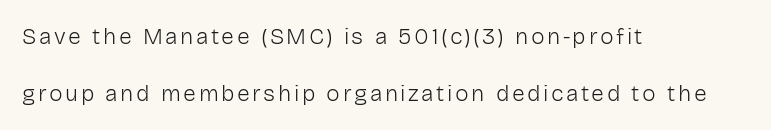
{"italic": "no", "bold": "no", "underline": "no", "align": "left", "line_spacing": "loose", "line_spacing_ratio": 2.46, "glyph_px": 23}
